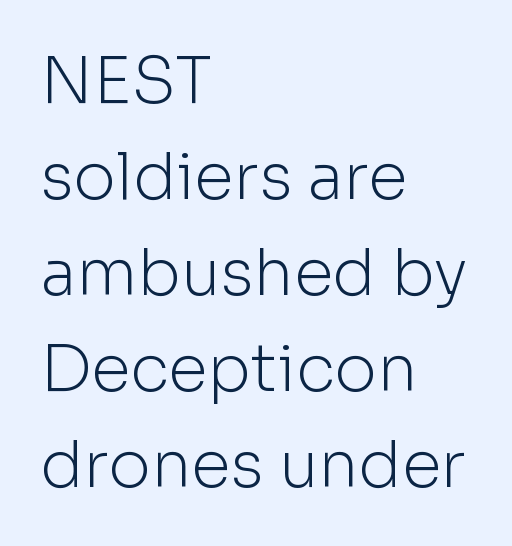
The image shows 64 px light sans-serif type, upright; set left-aligned, normal line spacing (1.5x), normal letter spacing, not underlined; low stroke contrast and a medium x-height.
